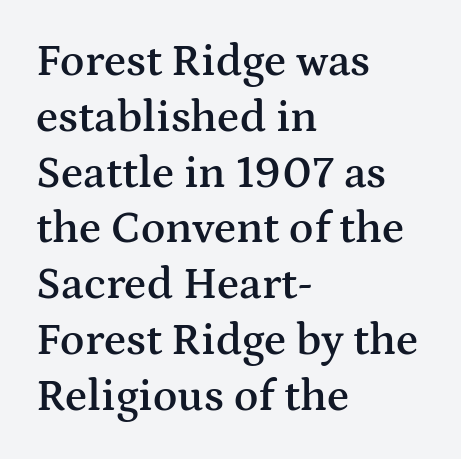
{"serif": "yes", "italic": "no", "bold": "semi", "weight": "semibold", "width": "wide", "stroke_contrast": "medium", "x_height": "medium", "monospaced": "no", "underline": "no", "align": "left", "line_spacing_ratio": 1.24, "letter_spacing": "normal", "letter_spacing_em": 0.0, "glyph_px": 45}
